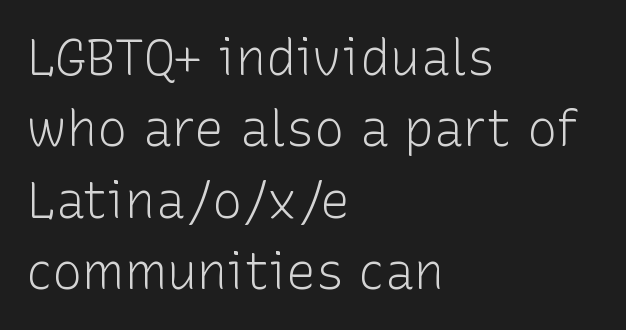
Has an underline been added? It has not. The characters display no serif detailing; their extremities are plain. You could not count columns in this text — the font is proportionally spaced. In terms of leading, this rendering sits right in the middle.
